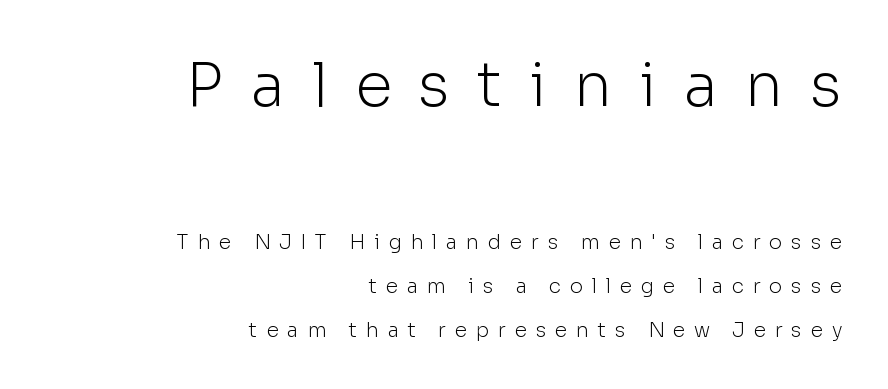
Which chunk is bigger? The first one — the top block dwarfs the bottom. Vertical strokes here are truly vertical. Each letter keeps its own natural width here, so spacing adapts to shape. The letters are spread apart with noticeably loose tracking.
